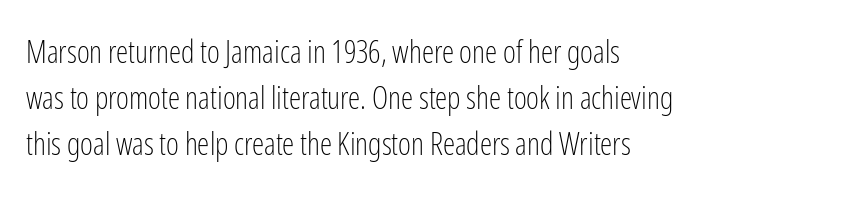
{"serif": "no", "italic": "no", "bold": "no", "weight": "light", "width": "condensed", "stroke_contrast": "low", "x_height": "medium", "monospaced": "no", "underline": "no", "align": "left", "line_spacing": "normal", "line_spacing_ratio": 1.49, "letter_spacing": "normal", "letter_spacing_em": 0.0, "glyph_px": 31}
